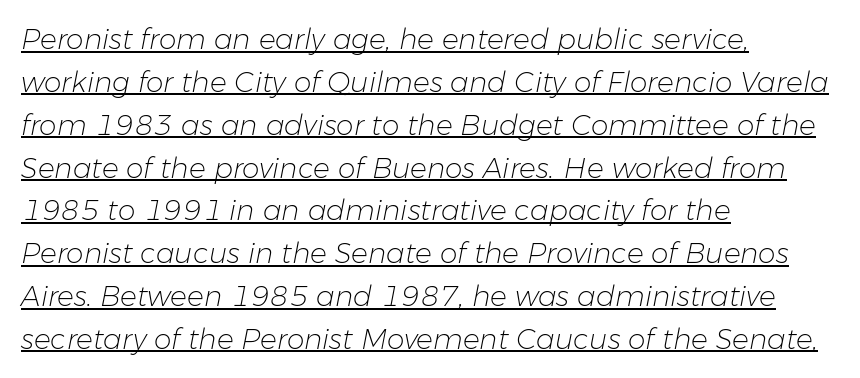
{"italic": "yes", "lean": "right", "slant_degrees": 11, "bold": "no", "weight": "light", "width": "normal", "stroke_contrast": "low", "x_height": "medium", "monospaced": "no", "underline": "yes", "align": "left", "line_spacing": "normal", "line_spacing_ratio": 1.53, "letter_spacing": "normal", "letter_spacing_em": 0.0, "glyph_px": 28}
